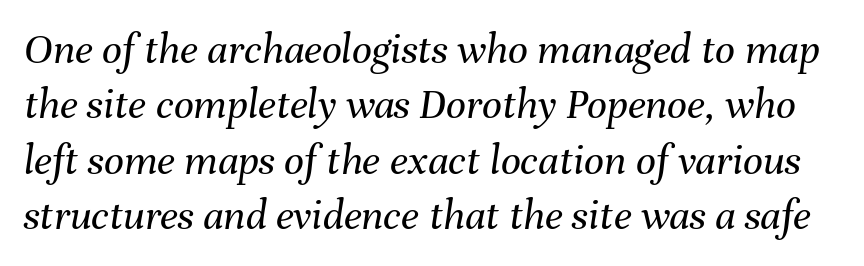
The image shows 44 px regular-weight type, italic (leaning right); set normal line spacing (1.26x), normal letter spacing, not underlined; medium stroke contrast and a medium x-height.
